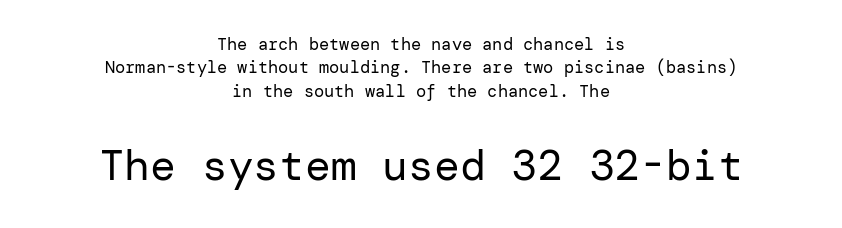
The strip under each line holds only bare page. The letters stand straight up with perfectly vertical stems. In CSS terms this would be text-align: center. Students, observe: this is what conventionally led text looks like. The later block is typeset at a bigger size than the earlier block. A typesetter would label this face a sans.
